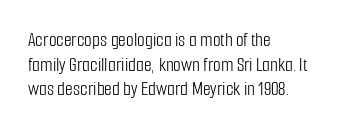
The image shows 20 px text type, upright; set left-aligned, line spacing 1.23x, normal letter spacing, not underlined.
